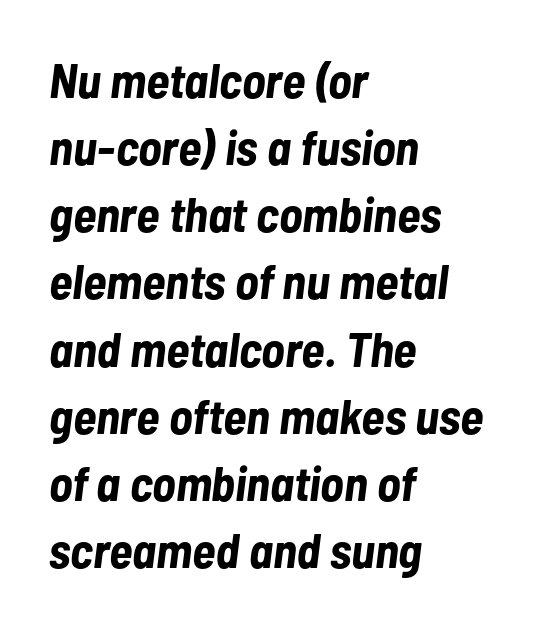
Left-aligned paragraph, ragged on the right. The face used here has the dense, thick strokes of a bold. Standard letterfit; no display-style spreading of the glyphs. A typesetter would call this proportional, since set widths differ per character.
